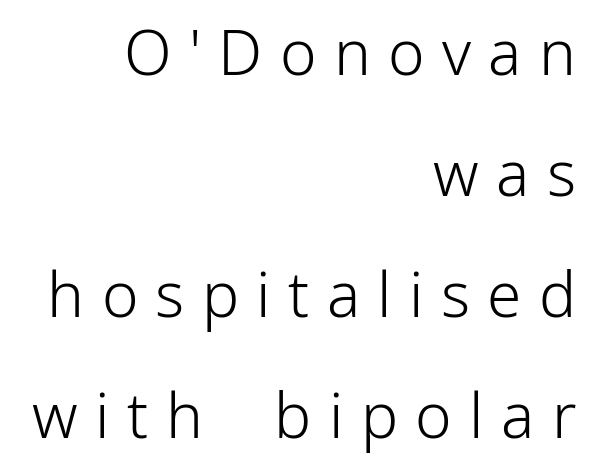
{"serif": "no", "italic": "no", "bold": "no", "weight": "light", "width": "normal", "stroke_contrast": "low", "x_height": "medium", "monospaced": "no", "underline": "no", "align": "right", "line_spacing": "loose", "line_spacing_ratio": 1.95, "letter_spacing": "wide", "letter_spacing_em": 0.28, "glyph_px": 62}
